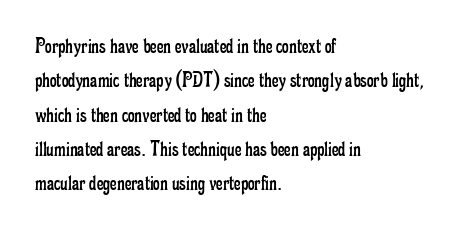
Q: Is the text bold? A: No.
Q: Is the text italic (slanted)? A: No, it is upright.
Q: Is the text underlined? A: No.
Q: How is the paragraph aligned? A: Left-aligned.
Q: Is the spacing between letters normal or unusually wide? A: Normal.
Q: Is the spacing between lines tight, normal or loose? A: Normal.
